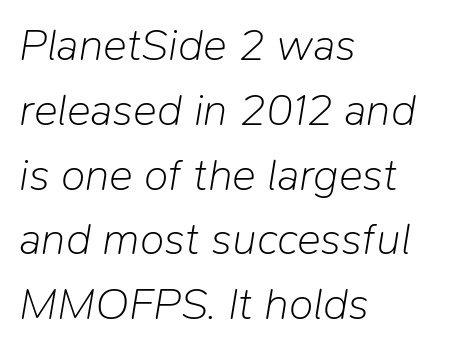
Regular leading. Is this a fixed-width face? No — the glyphs have proportional, varying widths. The type is set solid horizontally, with unmodified tracking. Just letters on the line, the space beneath them empty. Caption: multi-line text, flush left, ragged right. Weight: in the light-to-regular range.
